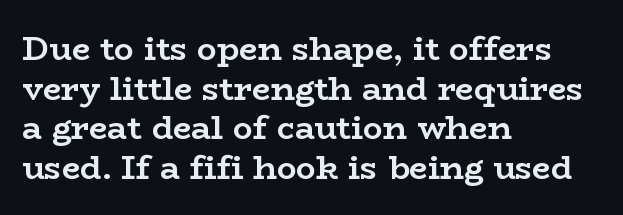
Posture: vertical. Observe the serifs anchoring each vertical stroke in this sample. Descender tails drop into unmarked territory. The text block is weighted toward the left margin, trailing off unevenly rightward.
